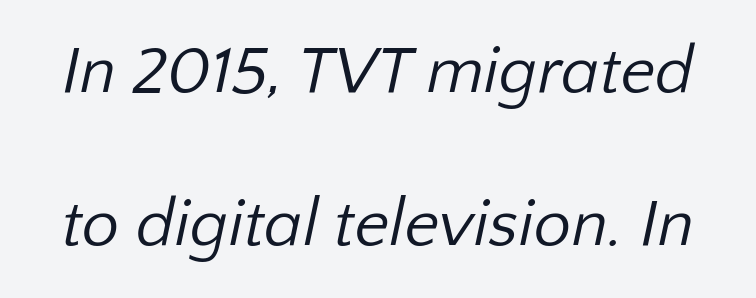
Q: Is the text bold? A: No.
Q: Is the typeface a serif or a sans-serif typeface? A: Sans-serif.
Q: Is the text underlined? A: No.
Q: Is the spacing between letters normal or unusually wide? A: Normal.
Q: Is the spacing between lines tight, normal or loose? A: Loose.
Q: Width (condensed, normal, or wide)? A: Normal.
Q: Stroke contrast? A: Low.
Q: x-height? A: Medium.
Q: Monospaced? A: No.
